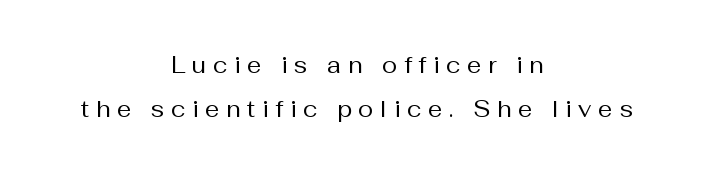
Q: Is the text bold? A: No.
Q: Is the text italic (slanted)? A: No, it is upright.
Q: Is the text underlined? A: No.
Q: How is the paragraph aligned? A: Centered.
Q: Is the spacing between letters normal or unusually wide? A: Unusually wide.
Q: Is the spacing between lines tight, normal or loose? A: Loose.
